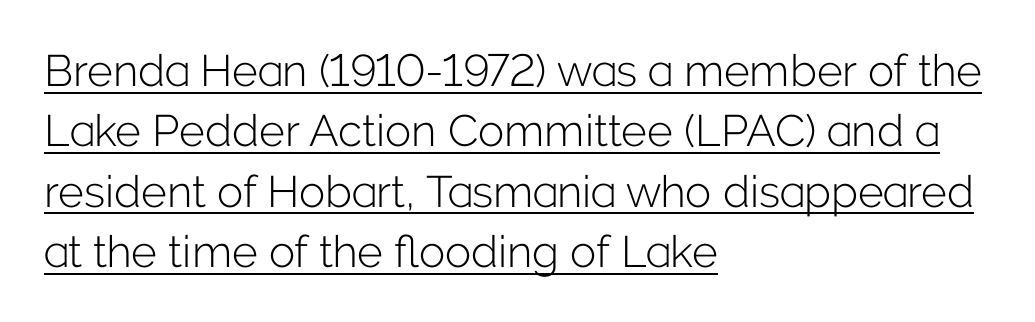
The image shows 44 px light sans-serif type, upright; set left-aligned, normal line spacing (1.37x), normal letter spacing, underlined; low stroke contrast and a medium x-height.
